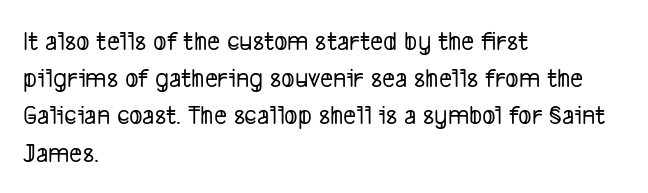
Q: Is the typeface a serif or a sans-serif typeface? A: Sans-serif.
Q: Is the text underlined? A: No.
Q: How is the paragraph aligned? A: Left-aligned.
Q: Is the spacing between letters normal or unusually wide? A: Normal.
Q: Is the spacing between lines tight, normal or loose? A: Normal.
Q: Width (condensed, normal, or wide)? A: Condensed.
Q: Stroke contrast? A: Low.
Q: x-height? A: Medium.
Q: Monospaced? A: No.
